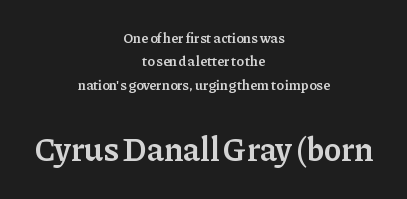
{"serif": "yes", "italic": "no", "bold": "semi", "weight": "semibold", "width": "normal", "stroke_contrast": "low", "x_height": "medium", "monospaced": "no", "underline": "no", "align": "center", "line_spacing": "normal", "line_spacing_ratio": 1.67, "letter_spacing": "normal", "letter_spacing_em": 0.0, "larger_block": "second", "size_ratio": 2.36, "glyph_px": 33}
